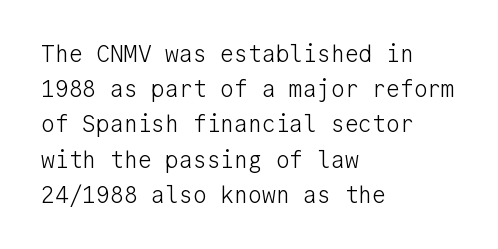
The image shows 23 px text type, upright; set left-aligned, normal line spacing (1.53x), normal letter spacing, not underlined.
